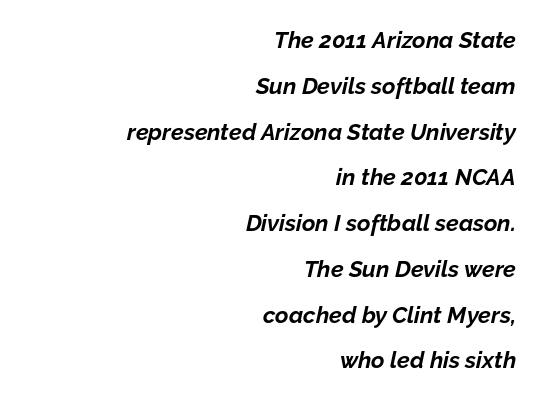
Q: Is the text bold? A: Yes.
Q: Is the text italic (slanted)? A: Yes, it leans right by about 12 degrees.
Q: Is the text underlined? A: No.
Q: How is the paragraph aligned? A: Right-aligned.
Q: Is the spacing between letters normal or unusually wide? A: Normal.
Q: Is the spacing between lines tight, normal or loose? A: Loose.
